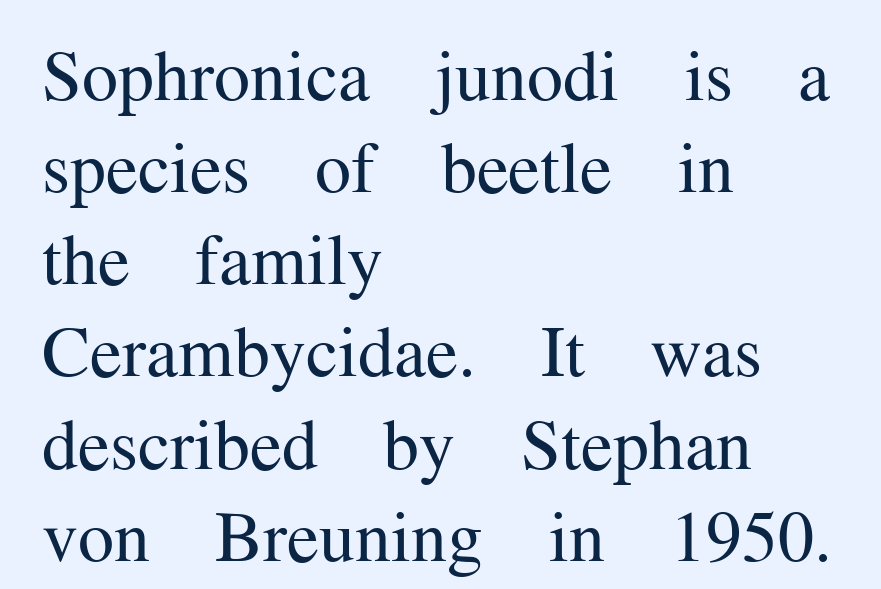
This sample has the flowing, uneven cadence of proportional lettering. Nothing heavy about these letters — not bold at all. Every row of glyphs begins at an identical x-position on the left. Is there any slant? The stems are plumb.
